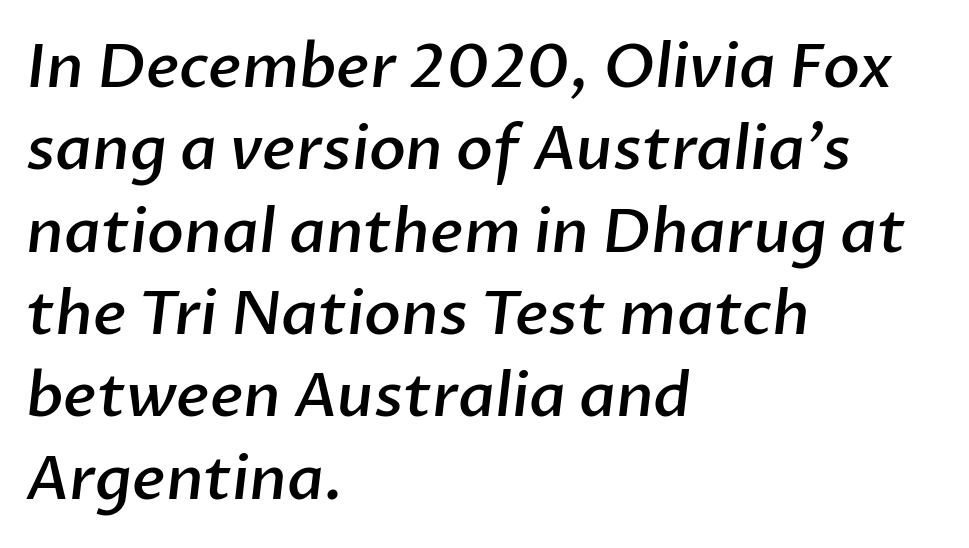
{"serif": "no", "bold": "semi", "weight": "semibold", "width": "normal", "stroke_contrast": "low", "x_height": "medium", "monospaced": "no", "underline": "no", "align": "left", "line_spacing": "normal", "line_spacing_ratio": 1.35, "letter_spacing": "normal", "letter_spacing_em": 0.0, "glyph_px": 61}
